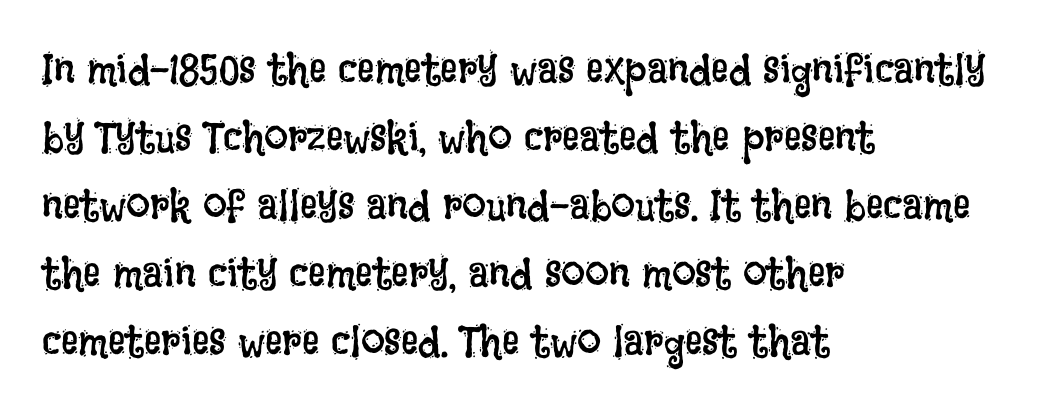
The image shows 43 px regular-weight, condensed type, upright; set left-aligned, normal line spacing (1.58x), normal letter spacing, not underlined; low stroke contrast and a large x-height.
